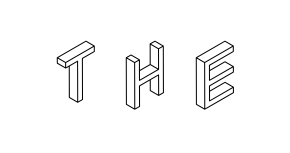
Vertical strokes here are truly vertical. Rule under the text: the space is simply empty.
